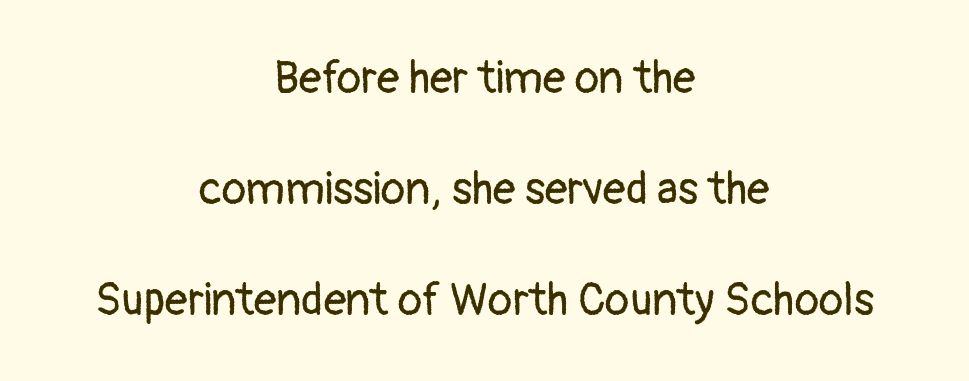
Q: Is the text bold? A: No.
Q: Is the text italic (slanted)? A: No, it is upright.
Q: Is the typeface a serif or a sans-serif typeface? A: Sans-serif.
Q: Is the text underlined? A: No.
Q: How is the paragraph aligned? A: Centered.
Q: Is the spacing between letters normal or unusually wide? A: Normal.
Q: Is the spacing between lines tight, normal or loose? A: Loose.
Q: Width (condensed, normal, or wide)? A: Normal.
Q: Stroke contrast? A: Low.
Q: x-height? A: Medium.
Q: Monospaced? A: No.
